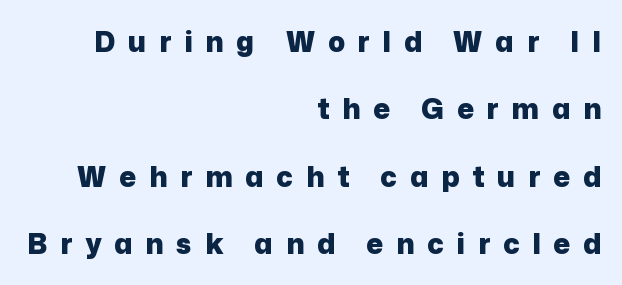
{"serif": "no", "italic": "no", "bold": "yes", "weight": "heavy", "width": "normal", "stroke_contrast": "low", "x_height": "medium", "monospaced": "no", "underline": "no", "align": "right", "line_spacing": "loose", "line_spacing_ratio": 2.41, "letter_spacing": "wide", "letter_spacing_em": 0.46, "glyph_px": 28}
